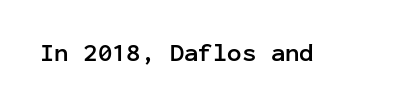
Q: Is the text bold? A: Yes.
Q: Is the text italic (slanted)? A: No, it is upright.
Q: Is the text underlined? A: No.
Q: Is the spacing between letters normal or unusually wide? A: Normal.
